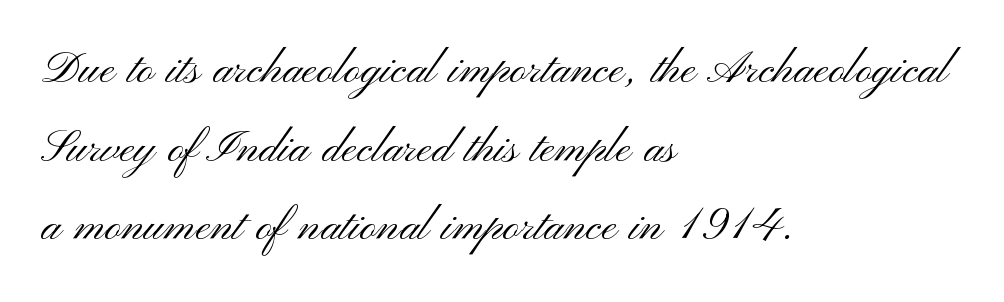
Stroke thickness stays within the range of a standard reading face or lighter. The block of text has a typical density, with ordinary space between rows. A typesetter would call this proportional, since set widths differ per character. Stroke terminals: plain, sans-serif.
